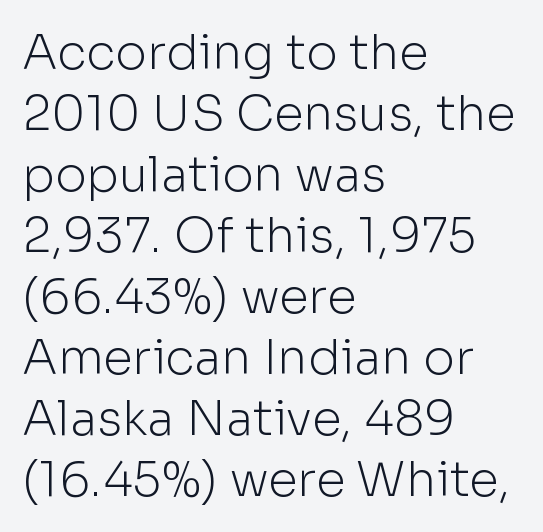
Check where the strokes stop: nothing finishes them off — pure sans. Caption: face not bold, strokes unweighted. The lines sit at an ordinary, default distance from one another. The font's upright variant was chosen for this text. Left-aligned paragraph, ragged on the right. Descenders are the only things crossing below the line.
